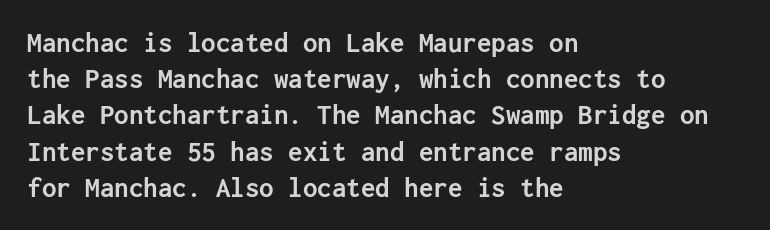
Q: Is the text bold? A: Yes.
Q: Is the text italic (slanted)? A: No, it is upright.
Q: Is the typeface a serif or a sans-serif typeface? A: Sans-serif.
Q: Is the text underlined? A: No.
Q: How is the paragraph aligned? A: Left-aligned.
Q: Is the spacing between letters normal or unusually wide? A: Normal.
Q: Is the spacing between lines tight, normal or loose? A: Normal.
Q: Width (condensed, normal, or wide)? A: Normal.
Q: Stroke contrast? A: Low.
Q: x-height? A: Medium.
